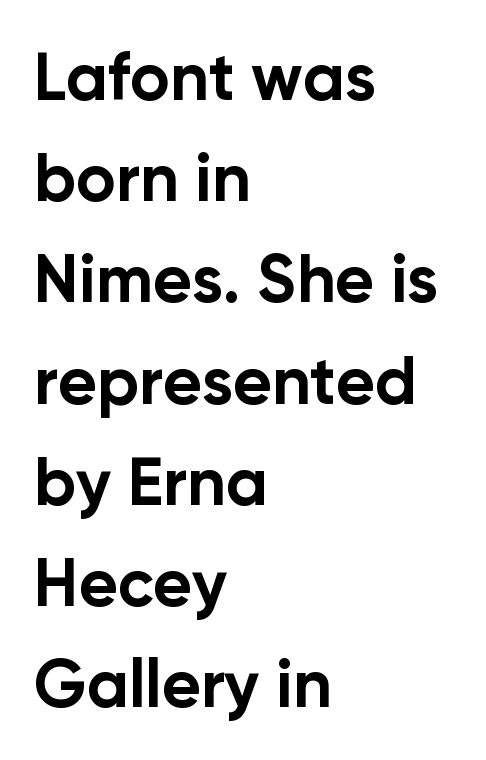
The image shows 67 px bold sans-serif type, upright; set left-aligned, normal line spacing (1.51x), normal letter spacing, not underlined; low stroke contrast and a medium x-height.
